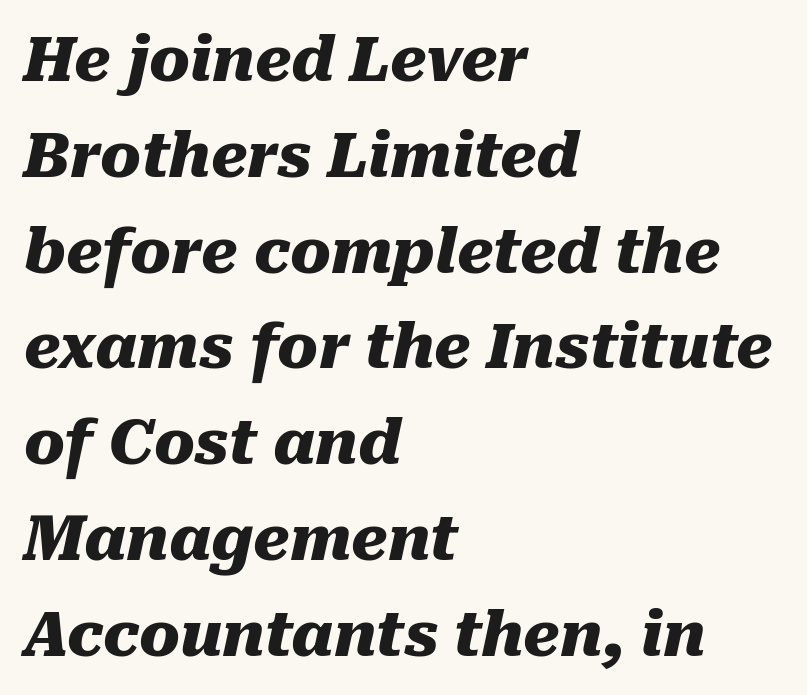
{"italic": "yes", "lean": "right", "slant_degrees": 10, "bold": "yes", "weight": "heavy", "width": "normal", "stroke_contrast": "medium", "x_height": "medium", "monospaced": "no", "underline": "no", "align": "left", "line_spacing": "normal", "line_spacing_ratio": 1.57, "letter_spacing": "normal", "letter_spacing_em": 0.0, "glyph_px": 61}
